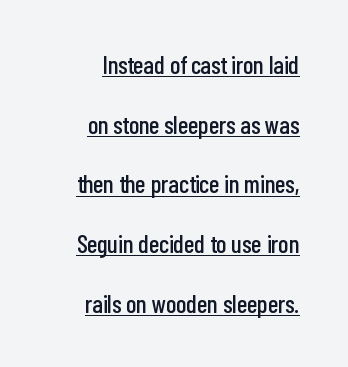
The image shows 25 px text type, upright; set right-aligned, loose line spacing (2.39x), normal letter spacing, underlined.
